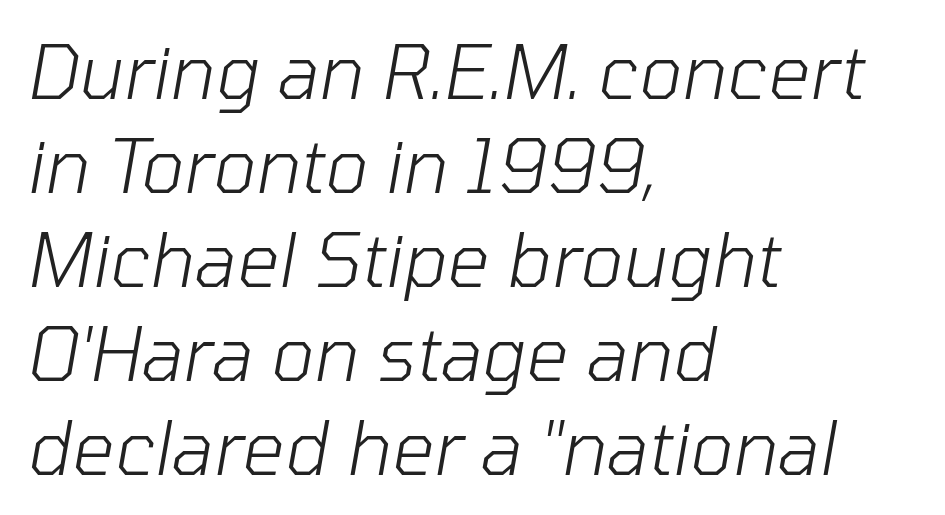
The leading is moderate, giving the passage an even texture. Proportional: the letters do not fall into vertical columns. Descender tails drop into unmarked territory. The passage shown is not bold in any degree. When letters slant like this, we call the style italic.
